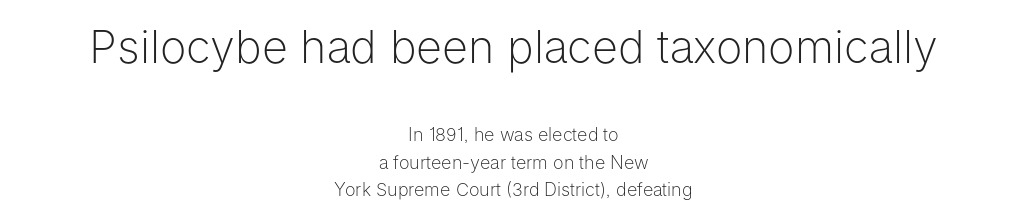
{"serif": "no", "italic": "no", "bold": "no", "weight": "light", "width": "normal", "stroke_contrast": "low", "x_height": "medium", "monospaced": "no", "underline": "no", "align": "center", "line_spacing": "normal", "line_spacing_ratio": 1.52, "letter_spacing": "normal", "letter_spacing_em": 0.0, "larger_block": "first", "size_ratio": 2.5, "glyph_px": 45}
